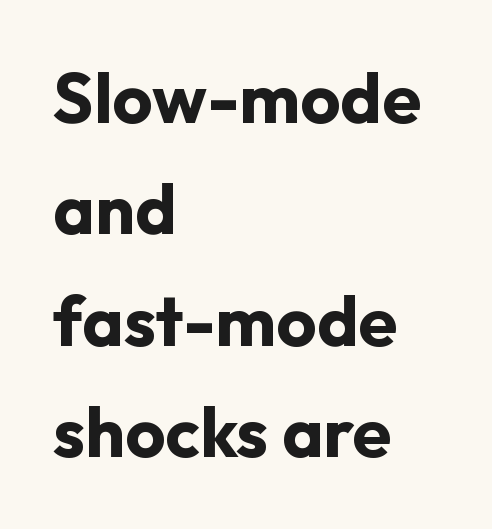
Q: Is the text bold? A: Yes.
Q: Is the text italic (slanted)? A: No, it is upright.
Q: Is the typeface a serif or a sans-serif typeface? A: Sans-serif.
Q: Is the text underlined? A: No.
Q: How is the paragraph aligned? A: Left-aligned.
Q: Is the spacing between letters normal or unusually wide? A: Normal.
Q: Is the spacing between lines tight, normal or loose? A: Normal.
Q: Width (condensed, normal, or wide)? A: Normal.
Q: Stroke contrast? A: Low.
Q: x-height? A: Medium.
Q: Monospaced? A: No.
